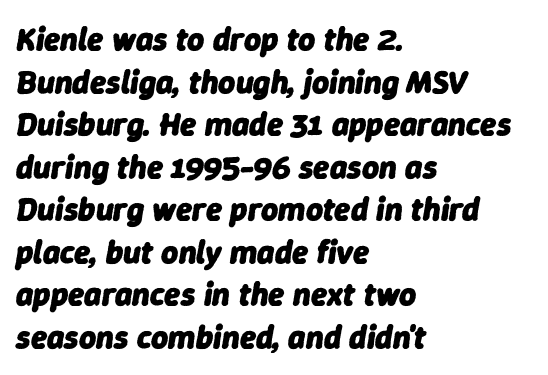
Descenders hang freely into open space. Normally led — the rows are evenly, conventionally spaced. Letter spacing: default. Spacing verdict: proportional, widths tailored to each character. In CSS terms this would be text-align: left. Looking at the ascenders, they clearly lean.
